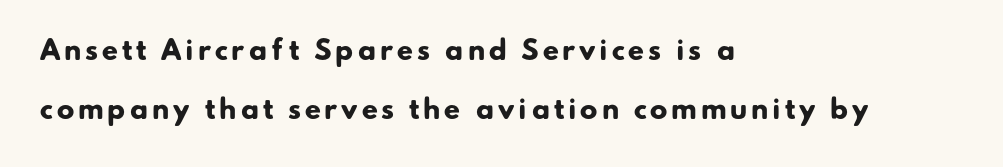
Typesetter's note: full bold, strokes at maximum text heaviness. Caption: multi-line text, flush left, ragged right. The area under the type is left untouched. Rows of type keep a wide berth in the vertical direction.
